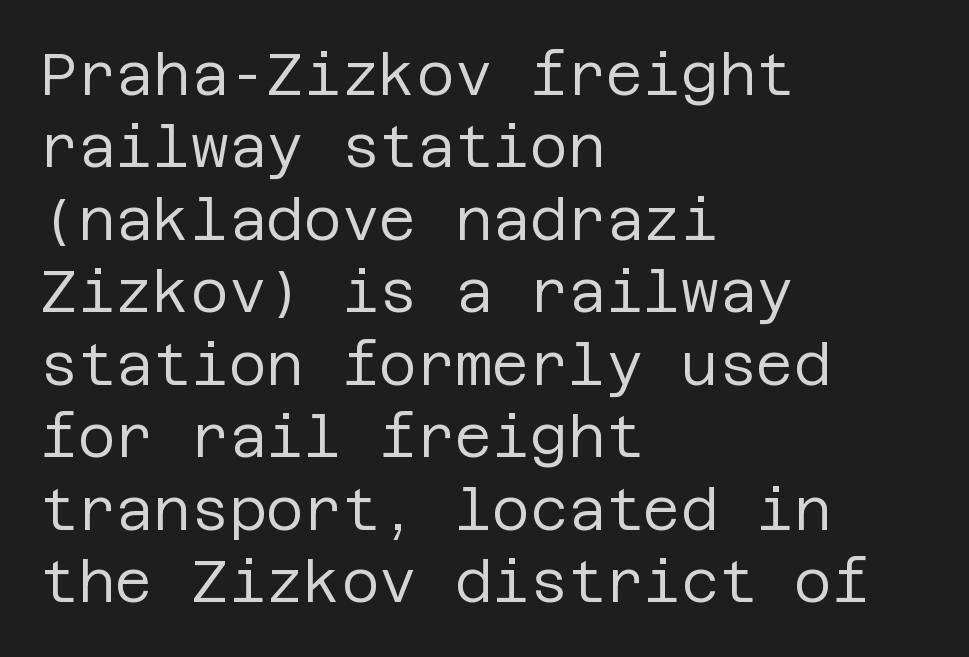
The image shows 58 px regular-weight sans-serif type, upright; set left-aligned, normal line spacing (1.25x), normal letter spacing, not underlined; low stroke contrast and a large x-height.
